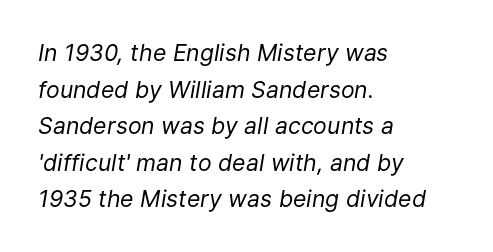
Q: Is the text bold? A: No.
Q: Is the text italic (slanted)? A: Yes, it leans right by about 9 degrees.
Q: Is the text underlined? A: No.
Q: How is the paragraph aligned? A: Left-aligned.
Q: Is the spacing between letters normal or unusually wide? A: Normal.
Q: Is the spacing between lines tight, normal or loose? A: Normal.
